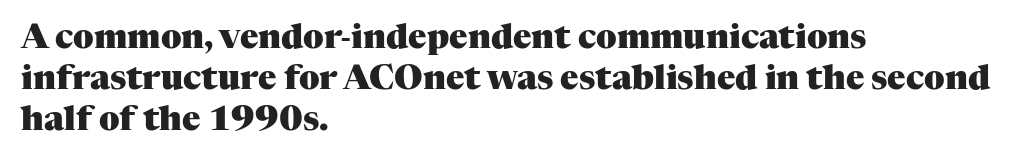
Q: Is the text bold? A: Yes.
Q: Is the text italic (slanted)? A: No, it is upright.
Q: Is the typeface a serif or a sans-serif typeface? A: Serif.
Q: Is the text underlined? A: No.
Q: How is the paragraph aligned? A: Left-aligned.
Q: Is the spacing between letters normal or unusually wide? A: Normal.
Q: Width (condensed, normal, or wide)? A: Normal.
Q: Stroke contrast? A: Medium.
Q: x-height? A: Medium.
Q: Monospaced? A: No.
